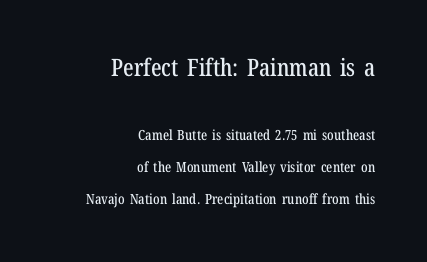
Short note: letters normally spaced. Here the first block reads like a headline and the second like body copy. The words here are not underlined. The lettering stays uniformly vertical, giving the passage a roman look. Vertical spacing — loose.
